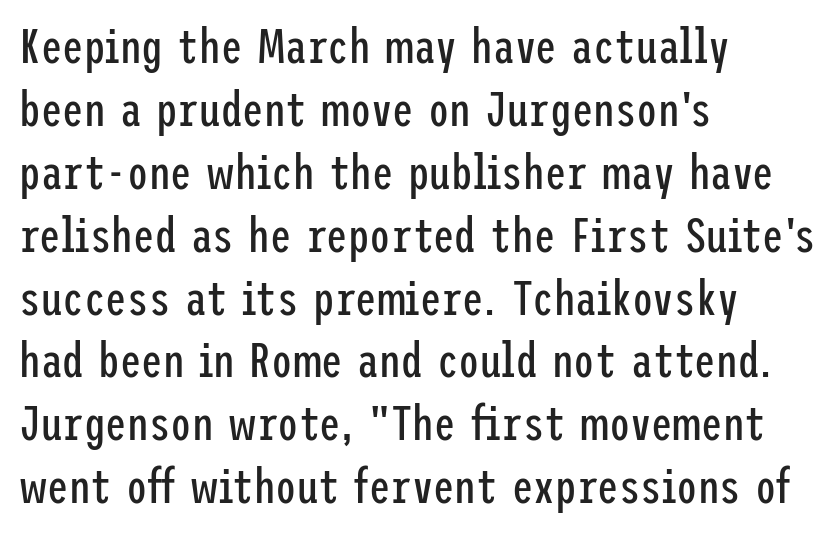
{"serif": "no", "italic": "no", "bold": "no", "weight": "regular", "width": "condensed", "stroke_contrast": "low", "x_height": "medium", "underline": "no", "align": "left", "line_spacing": "normal", "line_spacing_ratio": 1.31, "letter_spacing": "normal", "letter_spacing_em": 0.0, "glyph_px": 48}
